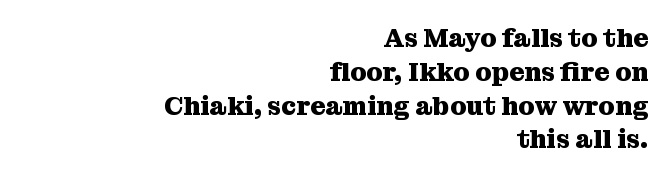
Q: Is the text bold? A: Yes.
Q: Is the text italic (slanted)? A: No, it is upright.
Q: Is the text underlined? A: No.
Q: How is the paragraph aligned? A: Right-aligned.
Q: Is the spacing between letters normal or unusually wide? A: Normal.
Q: Is the spacing between lines tight, normal or loose? A: Normal.
